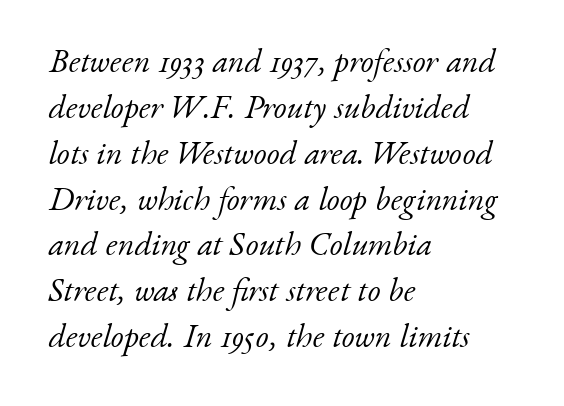
No word sits above an underline. I'd call this a serif setting — the letters wear small feet. The font sits on the lighter half of the weight spectrum, regular included. The passage shown leans; its letterforms are oblique. Tracking value appears to be zero — textbook default spacing.
